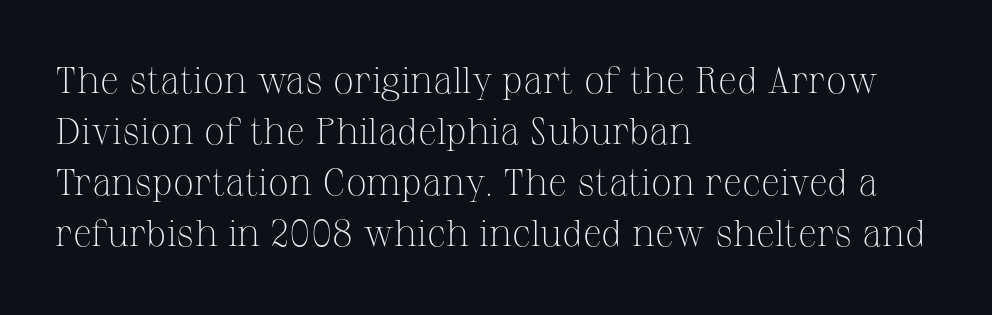
Q: Is the text bold? A: No.
Q: Is the text italic (slanted)? A: No, it is upright.
Q: Is the typeface a serif or a sans-serif typeface? A: Serif.
Q: Is the text underlined? A: No.
Q: How is the paragraph aligned? A: Left-aligned.
Q: Is the spacing between letters normal or unusually wide? A: Normal.
Q: Is the spacing between lines tight, normal or loose? A: Normal.
Q: Width (condensed, normal, or wide)? A: Normal.
Q: Stroke contrast? A: Medium.
Q: x-height? A: Medium.
Q: Monospaced? A: No.
